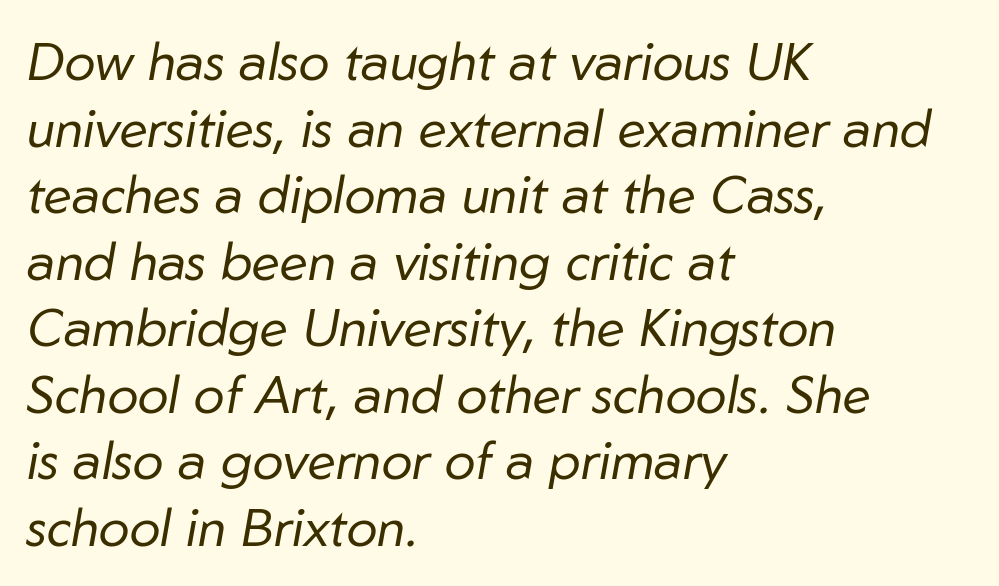
Where is the straight margin? On the left. This sample has the flowing, uneven cadence of proportional lettering. Stems here are at most as thick as an everyday book face. No extra tracking has been applied to these lines. The zone under the glyphs is completely vacant. These lines were composed using italics.
